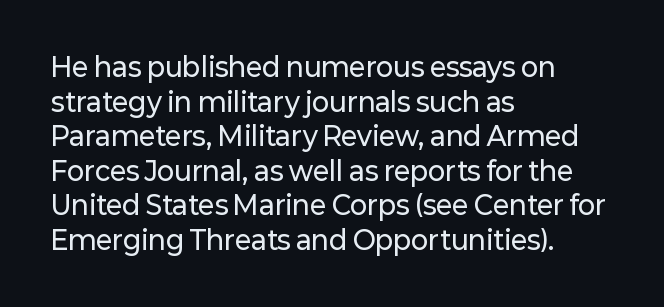
Reading down the block, your eye returns to a fixed left position each line. The line-height multiplier appears to be the usual default. Anything drawn beneath the words? Only blank space. Nope, not italic — everything's standing straight. No extra tracking has been applied to these lines.
